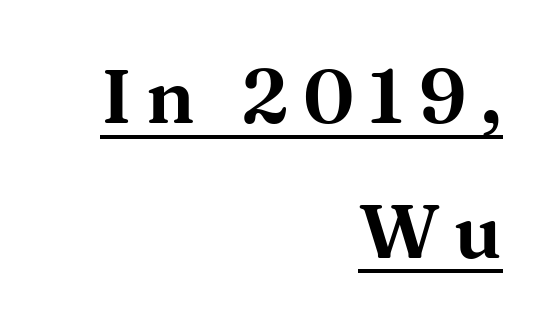
Q: Is the text italic (slanted)? A: No, it is upright.
Q: Is the typeface a serif or a sans-serif typeface? A: Serif.
Q: Is the text underlined? A: Yes.
Q: How is the paragraph aligned? A: Right-aligned.
Q: Width (condensed, normal, or wide)? A: Wide.
Q: Stroke contrast? A: Medium.
Q: x-height? A: Medium.
Q: Monospaced? A: No.
